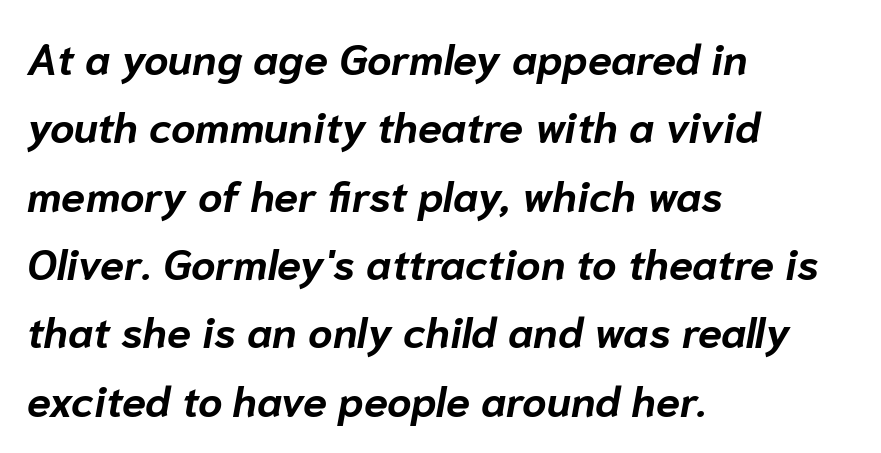
Q: Is the text bold? A: Yes.
Q: Is the text italic (slanted)? A: Yes, it leans right by about 10 degrees.
Q: Is the text underlined? A: No.
Q: How is the paragraph aligned? A: Left-aligned.
Q: Is the spacing between letters normal or unusually wide? A: Normal.
Q: Is the spacing between lines tight, normal or loose? A: Normal.
Q: Width (condensed, normal, or wide)? A: Normal.
Q: Stroke contrast? A: Low.
Q: x-height? A: Medium.
Q: Monospaced? A: No.
